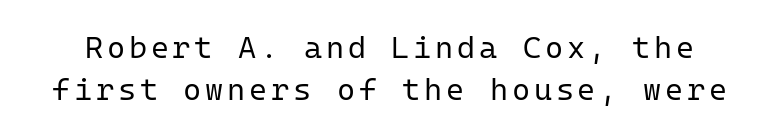
A roman cut, with each character standing at attention. Think of a typewriter: that constant character pitch is what you see here. Rows of type keep a routine distance in the vertical direction. The font sits on the lighter half of the weight spectrum, regular included. Classification — sans serif. The baseline area is clear.
